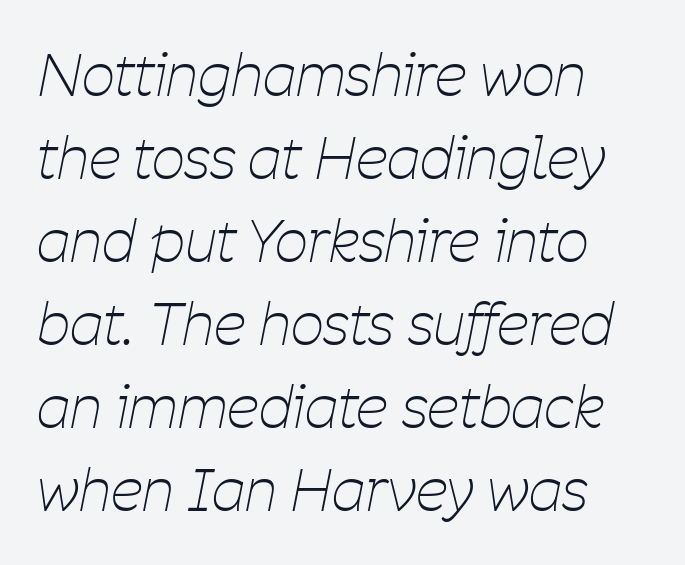
{"italic": "yes", "lean": "right", "slant_degrees": 11, "bold": "no", "weight": "thin", "width": "condensed", "stroke_contrast": "low", "x_height": "medium", "monospaced": "no", "underline": "no", "align": "left", "line_spacing": "normal", "line_spacing_ratio": 1.43, "letter_spacing": "normal", "letter_spacing_em": 0.0, "glyph_px": 58}
